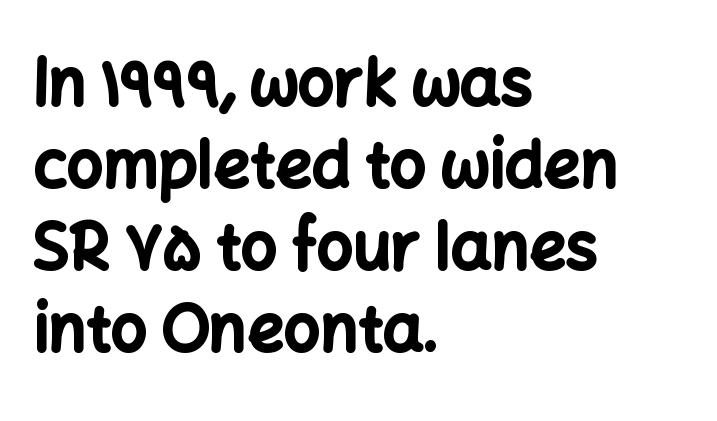
Q: Is the text bold? A: Yes.
Q: Is the text italic (slanted)? A: No, it is upright.
Q: Is the typeface a serif or a sans-serif typeface? A: Sans-serif.
Q: Is the text underlined? A: No.
Q: How is the paragraph aligned? A: Left-aligned.
Q: Is the spacing between letters normal or unusually wide? A: Normal.
Q: Is the spacing between lines tight, normal or loose? A: Normal.
Q: Width (condensed, normal, or wide)? A: Normal.
Q: Stroke contrast? A: Low.
Q: x-height? A: Medium.
Q: Monospaced? A: No.
